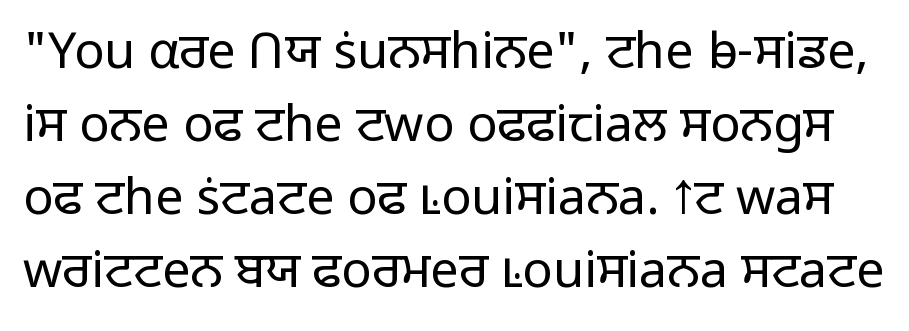
Q: Is the text bold? A: No.
Q: Is the text italic (slanted)? A: No, it is upright.
Q: Is the typeface a serif or a sans-serif typeface? A: Sans-serif.
Q: Is the text underlined? A: No.
Q: Is the spacing between letters normal or unusually wide? A: Normal.
Q: Is the spacing between lines tight, normal or loose? A: Normal.
Q: Width (condensed, normal, or wide)? A: Normal.
Q: Stroke contrast? A: Low.
Q: x-height? A: Medium.
Q: Monospaced? A: No.
